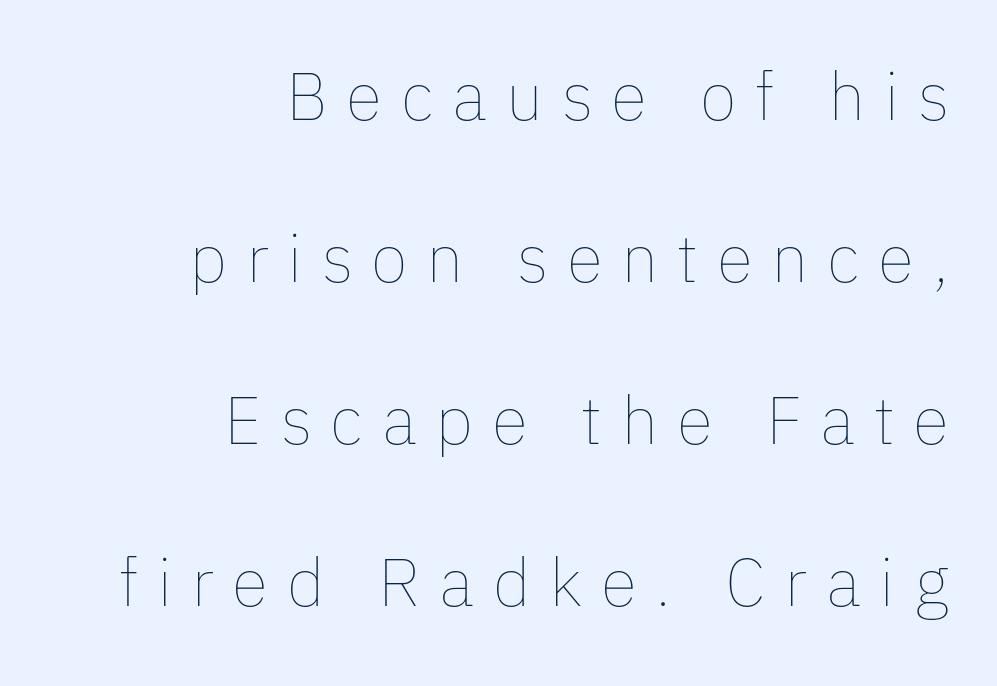
{"italic": "no", "bold": "no", "weight": "thin", "width": "normal", "stroke_contrast": "low", "x_height": "medium", "monospaced": "no", "underline": "no", "align": "right", "line_spacing": "loose", "line_spacing_ratio": 2.42, "letter_spacing": "wide", "letter_spacing_em": 0.28, "glyph_px": 67}
